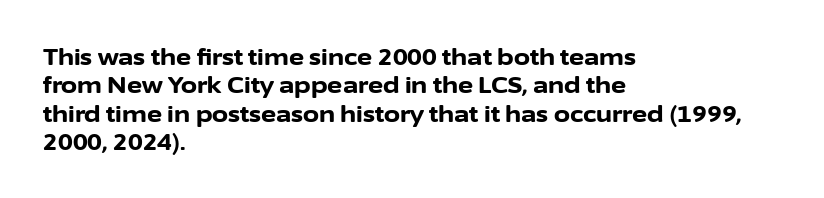
Plain, unruled lines of type. Heft: maximum for text — a bold. The tracking reads as untouched default to a designer's eye. Nope, not italic — everything's standing straight.
